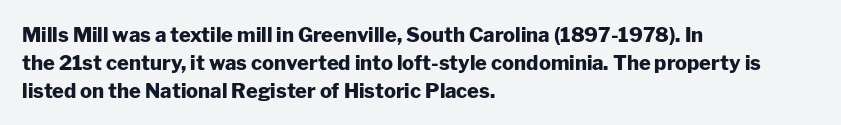
The image shows 20 px bold type, upright; set left-aligned, normal line spacing (1.39x), normal letter spacing, not underlined.
